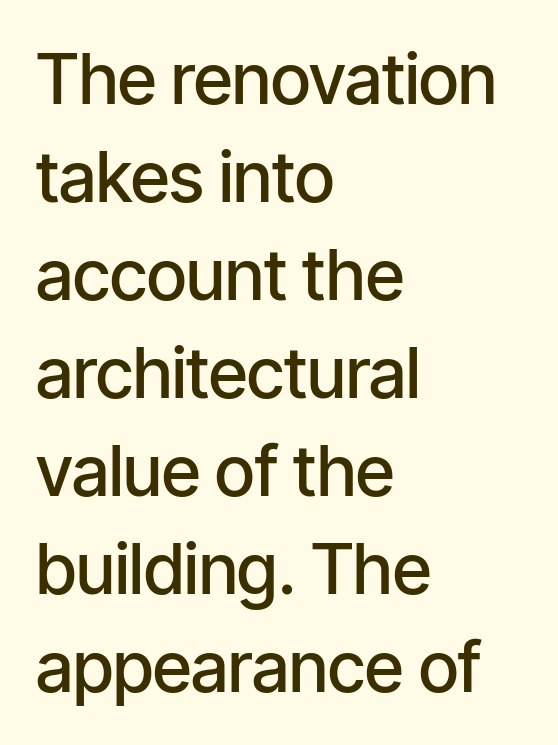
The image shows 70 px semibold, condensed sans-serif type, upright; set left-aligned, normal line spacing (1.4x), normal letter spacing, not underlined; low stroke contrast and a medium x-height.
